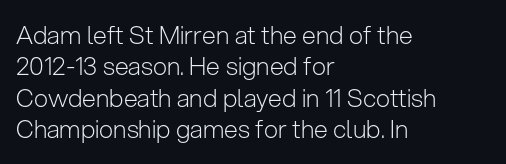
Q: Is the text bold? A: No.
Q: Is the text italic (slanted)? A: No, it is upright.
Q: Is the text underlined? A: No.
Q: How is the paragraph aligned? A: Left-aligned.
Q: Is the spacing between letters normal or unusually wide? A: Normal.
Q: Is the spacing between lines tight, normal or loose? A: Normal.
